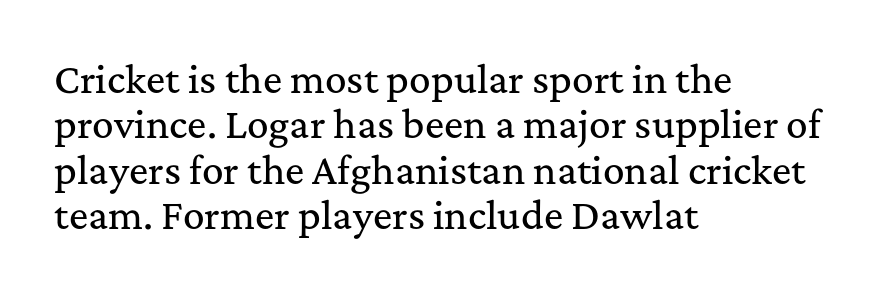
{"serif": "yes", "italic": "no", "width": "normal", "stroke_contrast": "medium", "x_height": "medium", "monospaced": "no", "underline": "no", "align": "left", "line_spacing": "normal", "line_spacing_ratio": 1.26, "letter_spacing": "normal", "letter_spacing_em": 0.0, "glyph_px": 36}
